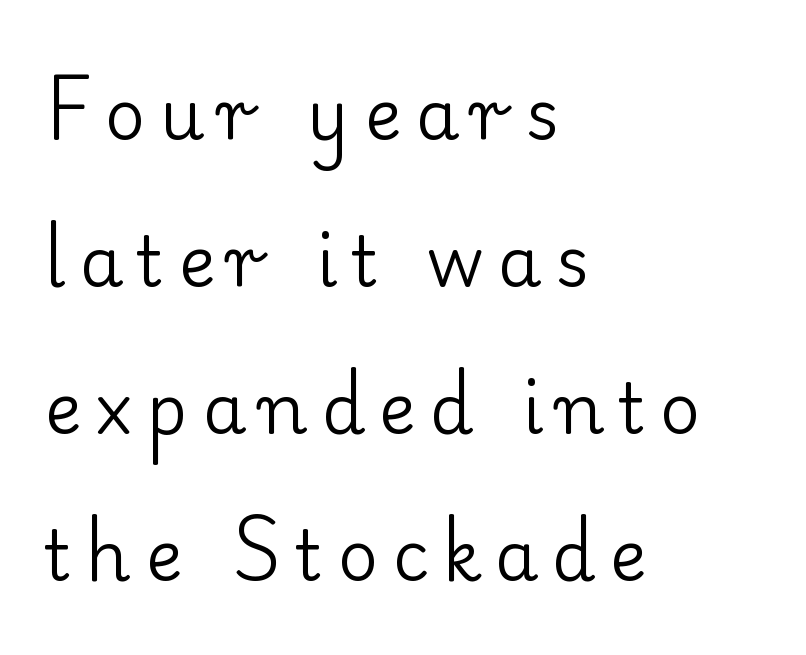
The image shows 70 px regular-weight serif type, upright; set left-aligned, loose line spacing (2.1x), unusually wide letter spacing (+0.2 em), not underlined; low stroke contrast and a small x-height.
